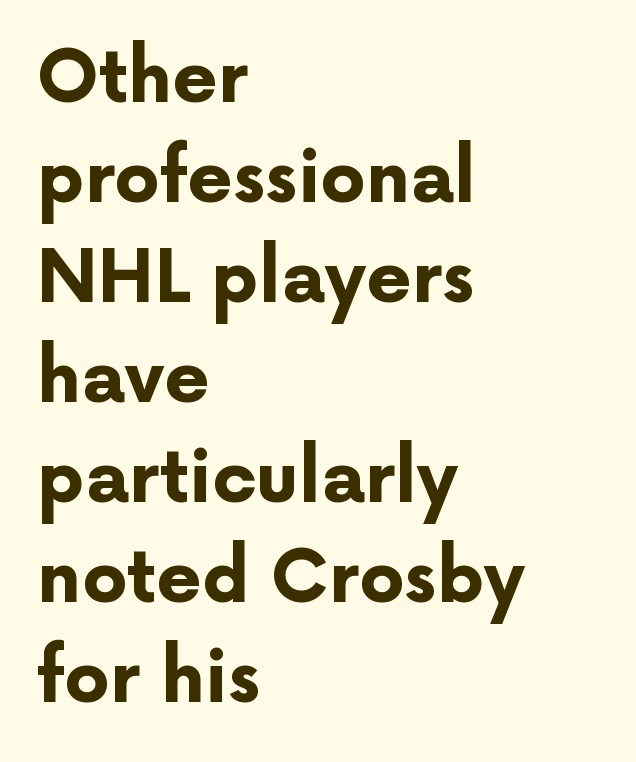
{"serif": "no", "italic": "no", "bold": "yes", "weight": "bold", "width": "normal", "stroke_contrast": "low", "x_height": "medium", "monospaced": "no", "underline": "no", "align": "left", "line_spacing": "normal", "line_spacing_ratio": 1.39, "letter_spacing": "normal", "letter_spacing_em": 0.0, "glyph_px": 72}
